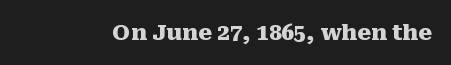
Q: Is the text bold? A: Yes.
Q: Is the text italic (slanted)? A: No, it is upright.
Q: Is the text underlined? A: No.
Q: Is the spacing between letters normal or unusually wide? A: Normal.
